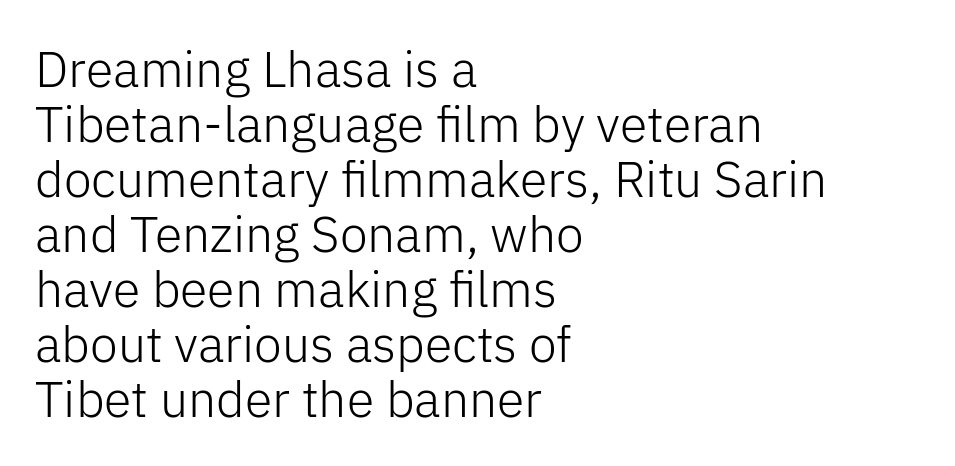
The image shows 50 px light sans-serif type, upright; set left-aligned, tight line spacing (1.1x), normal letter spacing, not underlined; low stroke contrast and a medium x-height.
